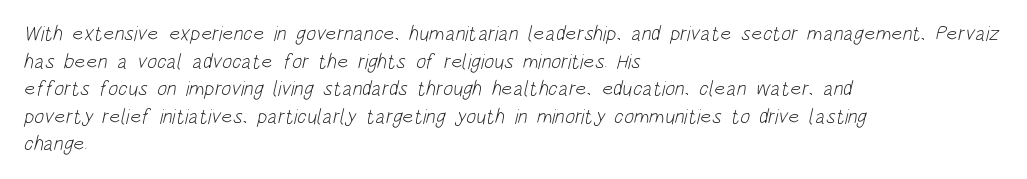
Is this a heavy cut? Hardly; it is regular or lighter. The passage shown has conventional tracking throughout. No word sits above an underline. Whoever set this chose a conventional vertical rhythm. The rendering anchors every line to the left-hand side.
